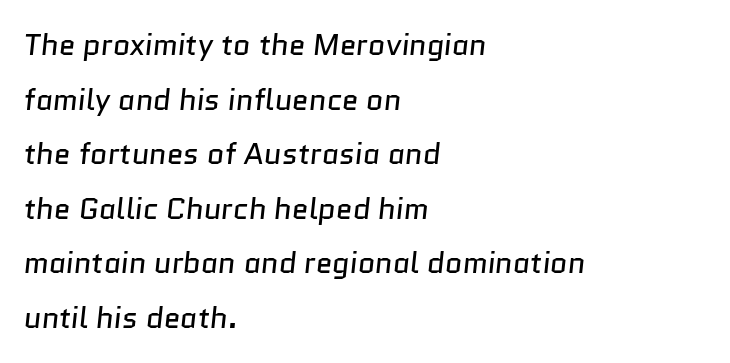
Unmarked baselines from the first word to the last. Unlike a traditional serif, this face leaves its strokes unadorned. No extra tracking has been applied to these lines. One-word summary of the alignment: left. Each stroke keeps to a modest, everyday thickness or less.
